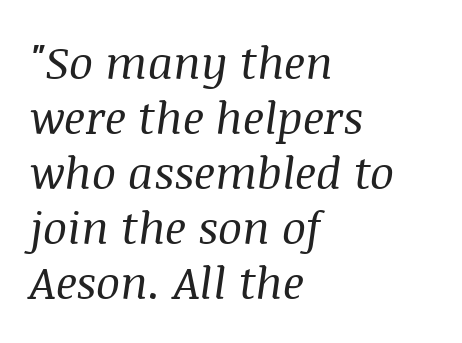
{"serif": "yes", "italic": "yes", "lean": "right", "slant_degrees": 8, "bold": "no", "weight": "regular", "width": "normal", "stroke_contrast": "medium", "x_height": "large", "monospaced": "no", "underline": "no", "align": "left", "line_spacing_ratio": 1.22, "letter_spacing": "normal", "letter_spacing_em": 0.0, "glyph_px": 45}
